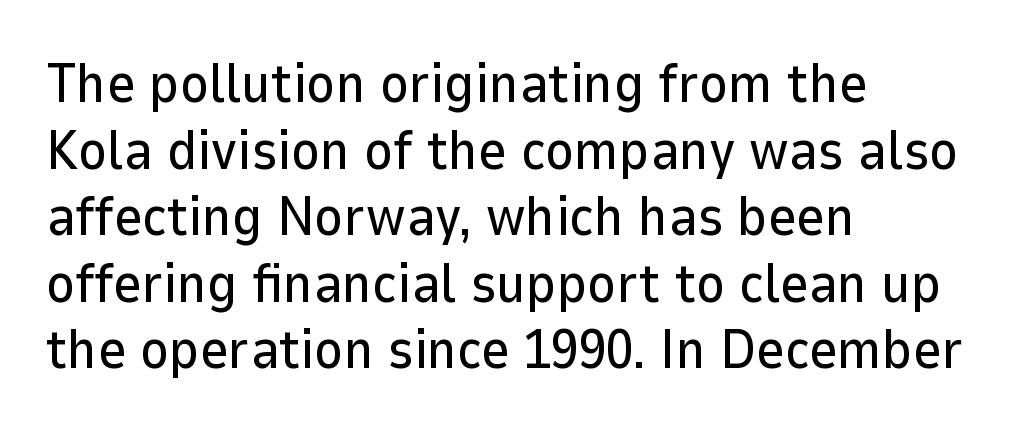
The image shows 55 px sans-serif type, upright; set left-aligned, line spacing 1.21x, normal letter spacing, not underlined; low stroke contrast and a medium x-height.
